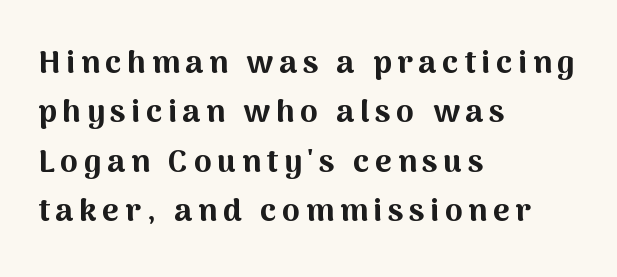
The image shows 32 px bold sans-serif type, upright; set left-aligned, normal line spacing (1.54x), not underlined; medium stroke contrast and a medium x-height.
